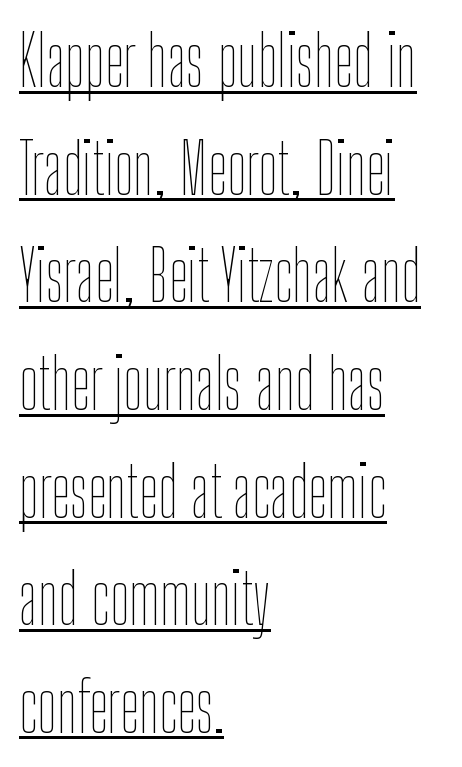
Q: Is the text bold? A: No.
Q: Is the text italic (slanted)? A: No, it is upright.
Q: Is the text underlined? A: Yes.
Q: How is the paragraph aligned? A: Left-aligned.
Q: Is the spacing between letters normal or unusually wide? A: Normal.
Q: Is the spacing between lines tight, normal or loose? A: Normal.
Q: Width (condensed, normal, or wide)? A: Condensed.
Q: Stroke contrast? A: Low.
Q: x-height? A: Medium.
Q: Monospaced? A: No.
